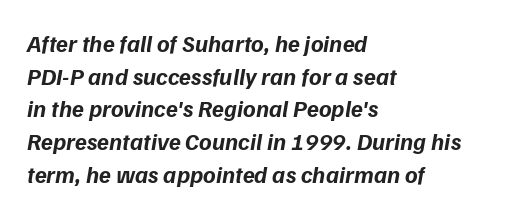
Q: Is the text bold? A: Yes.
Q: Is the text italic (slanted)? A: Yes, it leans right by about 9 degrees.
Q: Is the text underlined? A: No.
Q: How is the paragraph aligned? A: Left-aligned.
Q: Is the spacing between letters normal or unusually wide? A: Normal.
Q: Is the spacing between lines tight, normal or loose? A: Normal.
